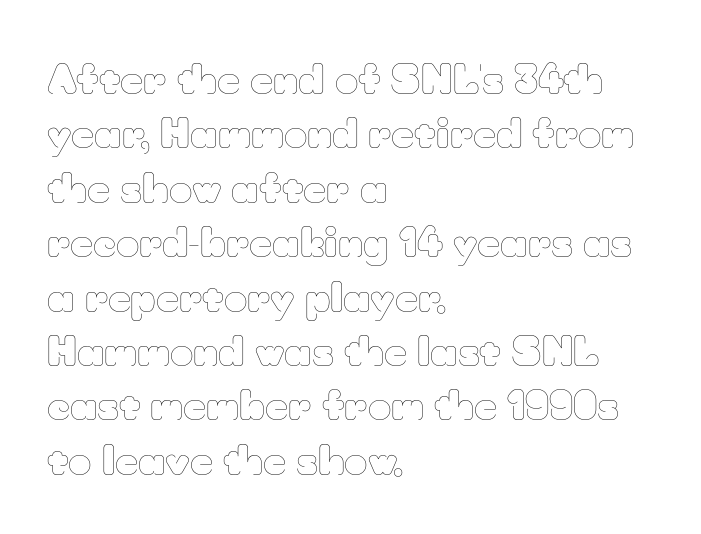
{"italic": "no", "bold": "no", "weight": "thin", "width": "normal", "stroke_contrast": "low", "x_height": "small", "monospaced": "no", "underline": "no", "align": "left", "line_spacing": "normal", "line_spacing_ratio": 1.36, "letter_spacing": "normal", "letter_spacing_em": 0.0, "glyph_px": 40}
